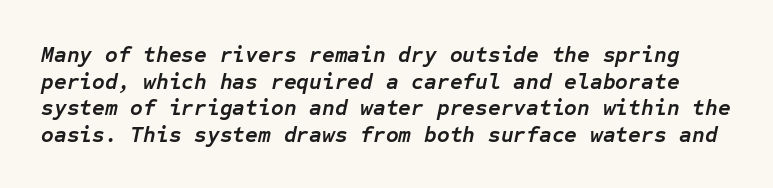
{"italic": "yes", "lean": "right", "slant_degrees": 12, "bold": "yes", "underline": "no", "line_spacing_ratio": 1.21, "letter_spacing": "normal", "letter_spacing_em": 0.0, "glyph_px": 22}
